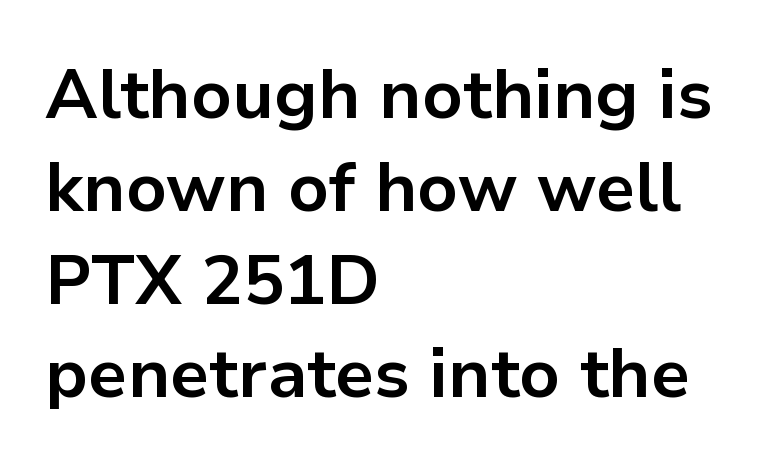
Q: Is the text bold? A: Yes.
Q: Is the text italic (slanted)? A: No, it is upright.
Q: Is the typeface a serif or a sans-serif typeface? A: Sans-serif.
Q: Is the text underlined? A: No.
Q: How is the paragraph aligned? A: Left-aligned.
Q: Is the spacing between letters normal or unusually wide? A: Normal.
Q: Is the spacing between lines tight, normal or loose? A: Normal.
Q: Width (condensed, normal, or wide)? A: Normal.
Q: Stroke contrast? A: Low.
Q: x-height? A: Medium.
Q: Monospaced? A: No.
